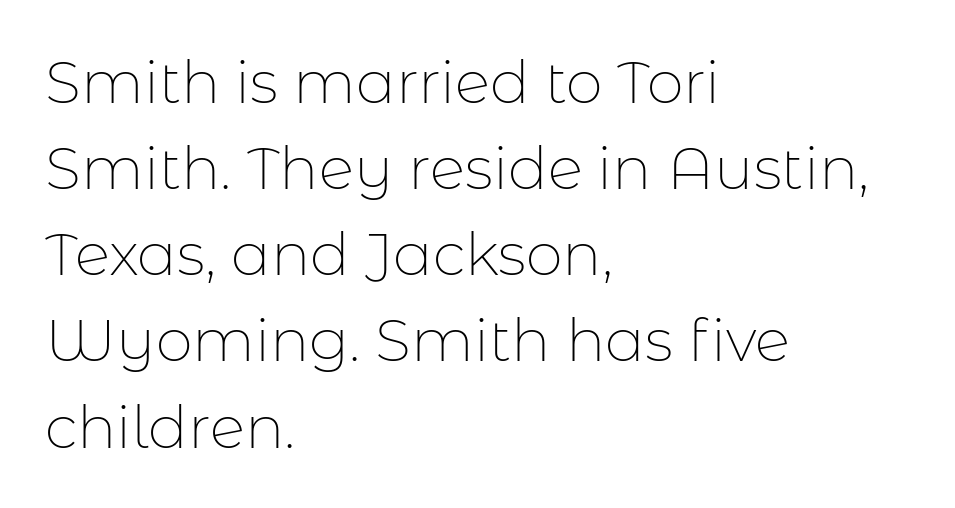
{"serif": "no", "italic": "no", "bold": "no", "weight": "thin", "width": "normal", "stroke_contrast": "low", "x_height": "medium", "monospaced": "no", "underline": "no", "align": "left", "line_spacing": "normal", "line_spacing_ratio": 1.46, "letter_spacing": "normal", "letter_spacing_em": 0.0, "glyph_px": 59}
